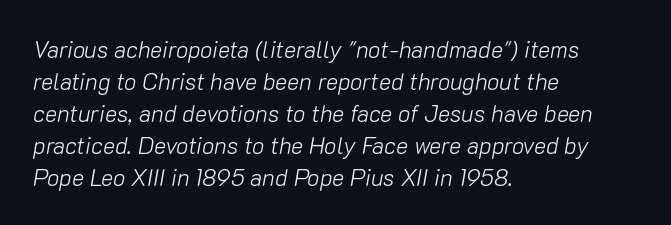
The image shows 23 px text type, italic (leaning right); set left-aligned, normal line spacing (1.39x), normal letter spacing, not underlined.
